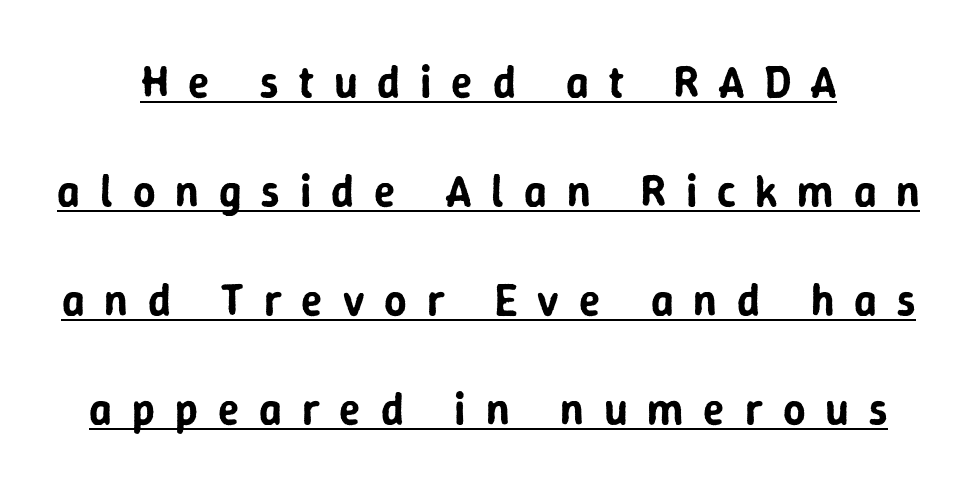
Q: Is the text italic (slanted)? A: No, it is upright.
Q: Is the typeface a serif or a sans-serif typeface? A: Sans-serif.
Q: Is the text underlined? A: Yes.
Q: Is the spacing between letters normal or unusually wide? A: Unusually wide.
Q: Is the spacing between lines tight, normal or loose? A: Loose.
Q: Width (condensed, normal, or wide)? A: Normal.
Q: Stroke contrast? A: Low.
Q: x-height? A: Medium.
Q: Monospaced? A: No.
